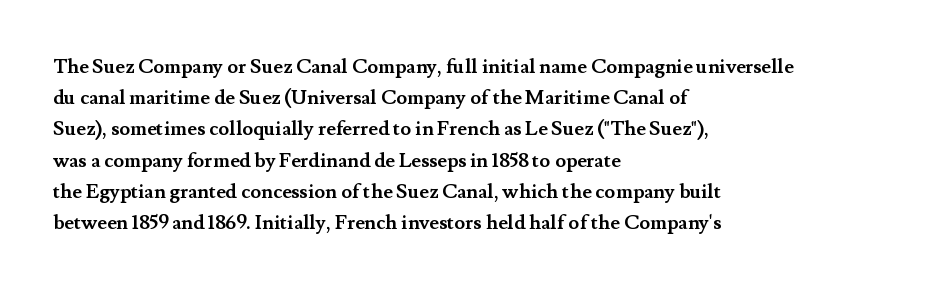
{"italic": "no", "bold": "yes", "underline": "no", "align": "left", "line_spacing": "normal", "line_spacing_ratio": 1.56, "letter_spacing": "normal", "letter_spacing_em": 0.0, "glyph_px": 20}
